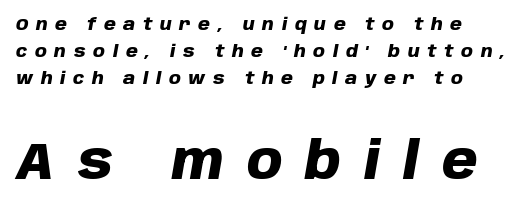
The image shows 51 px heavy type, italic (leaning right); set left-aligned, normal line spacing (1.6x), unusually wide letter spacing (+0.45 em), not underlined; the second (bottom) block is 3.0x larger; low stroke contrast and a large x-height.
